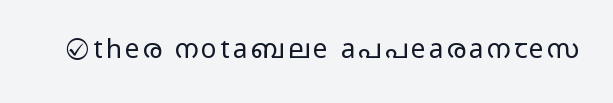
Q: Is the text bold? A: No.
Q: Is the text italic (slanted)? A: No, it is upright.
Q: Is the text underlined? A: No.
